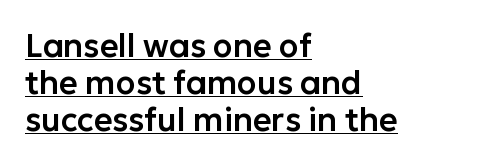
Q: Is the text italic (slanted)? A: No, it is upright.
Q: Is the typeface a serif or a sans-serif typeface? A: Sans-serif.
Q: Is the text underlined? A: Yes.
Q: How is the paragraph aligned? A: Left-aligned.
Q: Is the spacing between letters normal or unusually wide? A: Normal.
Q: Width (condensed, normal, or wide)? A: Normal.
Q: Stroke contrast? A: Low.
Q: x-height? A: Medium.
Q: Monospaced? A: No.
